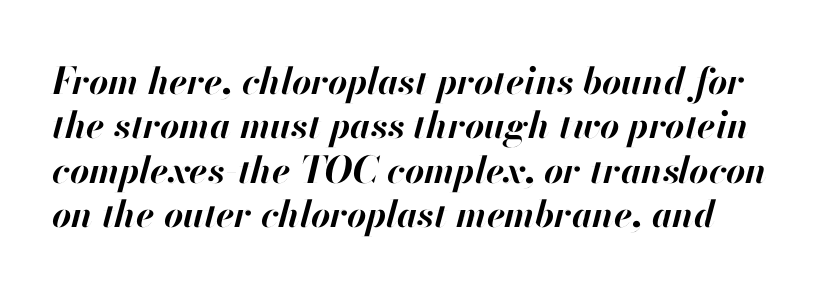
Q: Is the text bold? A: Yes.
Q: Is the text italic (slanted)? A: Yes, it leans right by about 13 degrees.
Q: Is the text underlined? A: No.
Q: Is the spacing between letters normal or unusually wide? A: Normal.
Q: Width (condensed, normal, or wide)? A: Normal.
Q: Stroke contrast? A: High.
Q: x-height? A: Small.
Q: Monospaced? A: No.
